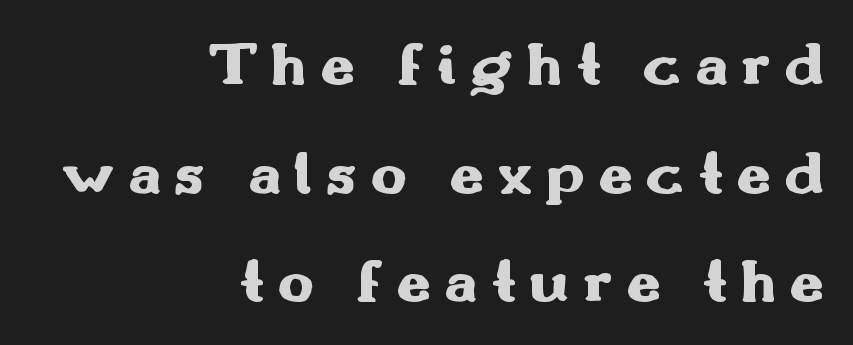
The image shows 61 px heavy, wide sans-serif type, upright; set right-aligned, line spacing 1.78x, unusually wide letter spacing (+0.22 em), not underlined; medium stroke contrast and a small x-height.
